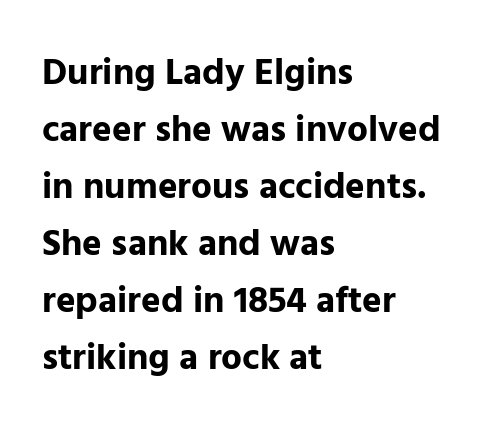
{"serif": "no", "italic": "no", "bold": "yes", "weight": "bold", "width": "normal", "stroke_contrast": "low", "x_height": "medium", "monospaced": "no", "underline": "no", "align": "left", "line_spacing": "normal", "line_spacing_ratio": 1.54, "letter_spacing": "normal", "letter_spacing_em": 0.0, "glyph_px": 37}
